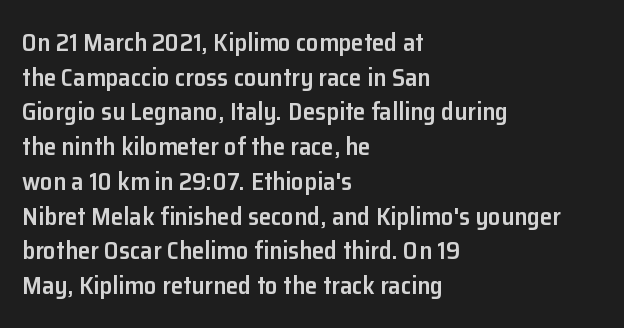
Q: Is the text bold? A: Semi-bold.
Q: Is the text italic (slanted)? A: No, it is upright.
Q: Is the text underlined? A: No.
Q: How is the paragraph aligned? A: Left-aligned.
Q: Is the spacing between letters normal or unusually wide? A: Normal.
Q: Is the spacing between lines tight, normal or loose? A: Normal.
